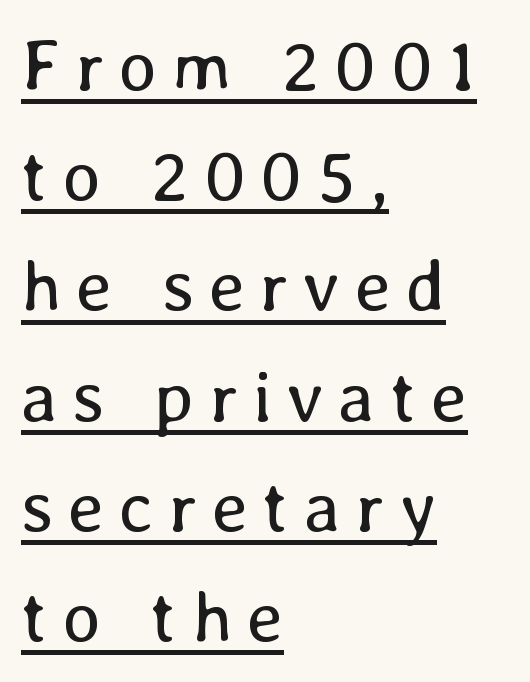
{"italic": "no", "bold": "no", "weight": "regular", "width": "normal", "stroke_contrast": "low", "x_height": "medium", "monospaced": "no", "underline": "yes", "align": "left", "line_spacing": "normal", "line_spacing_ratio": 1.51, "letter_spacing": "wide", "letter_spacing_em": 0.2, "glyph_px": 73}
